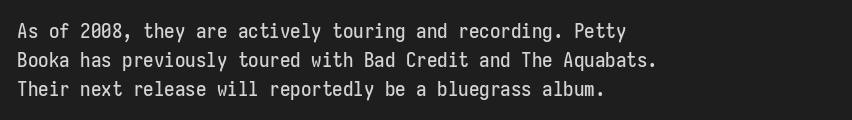
Q: Is the text italic (slanted)? A: No, it is upright.
Q: Is the text underlined? A: No.
Q: How is the paragraph aligned? A: Left-aligned.
Q: Is the spacing between letters normal or unusually wide? A: Normal.
Q: Is the spacing between lines tight, normal or loose? A: Normal.
